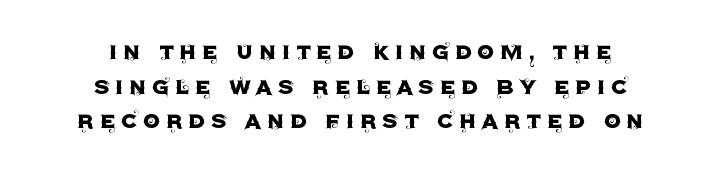
The image shows 27 px text type, upright; set centered, normal line spacing (1.28x), unusually wide letter spacing (+0.2 em), not underlined.
